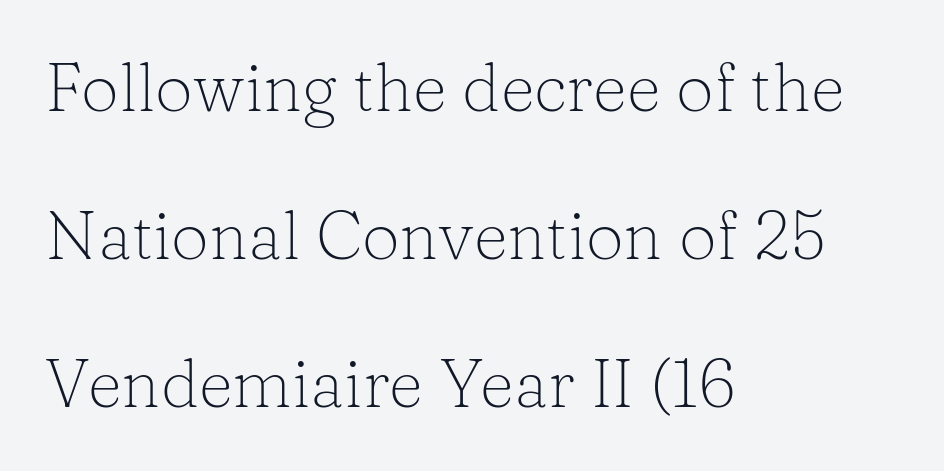
Q: Is the text bold? A: No.
Q: Is the text italic (slanted)? A: No, it is upright.
Q: Is the typeface a serif or a sans-serif typeface? A: Serif.
Q: Is the text underlined? A: No.
Q: How is the paragraph aligned? A: Left-aligned.
Q: Is the spacing between letters normal or unusually wide? A: Normal.
Q: Is the spacing between lines tight, normal or loose? A: Loose.
Q: Width (condensed, normal, or wide)? A: Normal.
Q: Stroke contrast? A: Low.
Q: x-height? A: Medium.
Q: Monospaced? A: No.
